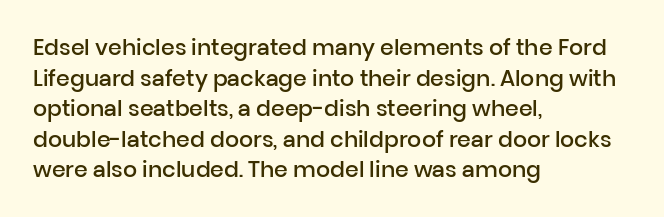
Q: Is the text bold? A: Semi-bold.
Q: Is the text italic (slanted)? A: No, it is upright.
Q: Is the text underlined? A: No.
Q: How is the paragraph aligned? A: Left-aligned.
Q: Is the spacing between letters normal or unusually wide? A: Normal.
Q: Is the spacing between lines tight, normal or loose? A: Normal.
